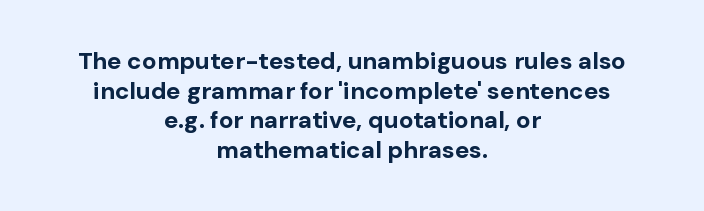
Q: Is the text bold? A: Yes.
Q: Is the text italic (slanted)? A: No, it is upright.
Q: Is the text underlined? A: No.
Q: How is the paragraph aligned? A: Centered.
Q: Is the spacing between letters normal or unusually wide? A: Normal.
